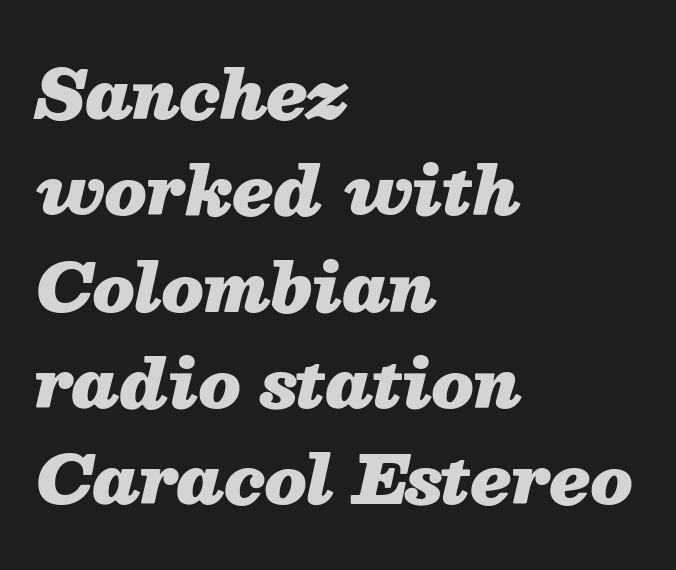
The image shows 66 px heavy type, italic (leaning right); set left-aligned, normal line spacing (1.46x), normal letter spacing, not underlined; medium stroke contrast and a medium x-height.
